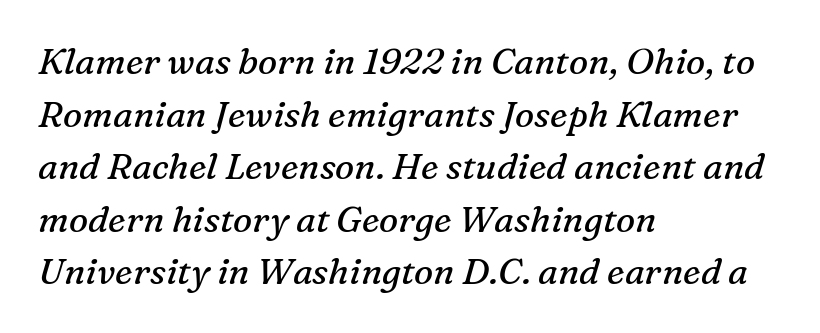
The image shows 36 px regular-weight serif type, italic (leaning right); set left-aligned, normal line spacing (1.46x), normal letter spacing, not underlined; medium stroke contrast and a medium x-height.
